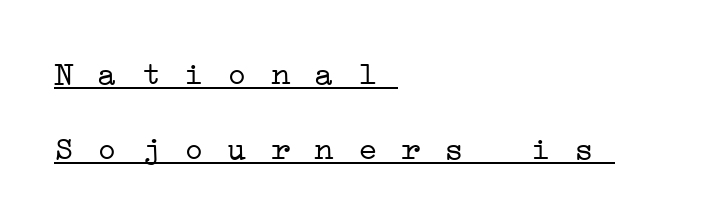
{"serif": "yes", "bold": "no", "weight": "light", "width": "wide", "stroke_contrast": "low", "x_height": "medium", "monospaced": "yes", "underline": "yes", "align": "left", "line_spacing": "loose", "line_spacing_ratio": 2.26, "glyph_px": 33}
